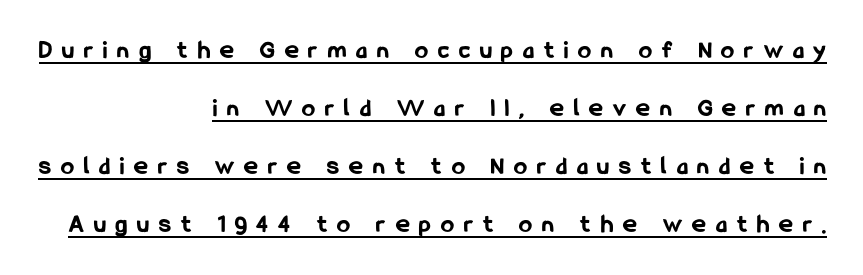
The image shows 26 px bold type, upright; set right-aligned, loose line spacing (2.23x), unusually wide letter spacing (+0.39 em), underlined.
